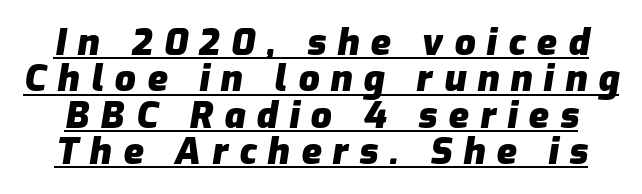
The image shows 37 px heavy type, italic (leaning right); set tight line spacing (0.98x), unusually wide letter spacing (+0.3 em), underlined; low stroke contrast and a medium x-height.
